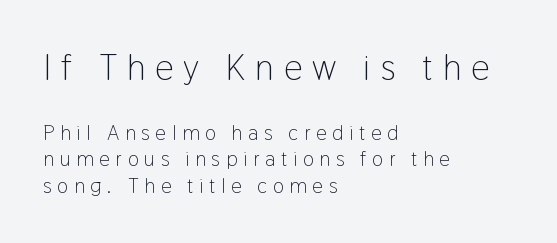
The image shows 36 px light, condensed sans-serif type, upright; set left-aligned, normal line spacing (1.27x), unusually wide letter spacing (+0.28 em), not underlined; the first (top) block is 1.71x larger; low stroke contrast and a medium x-height.
